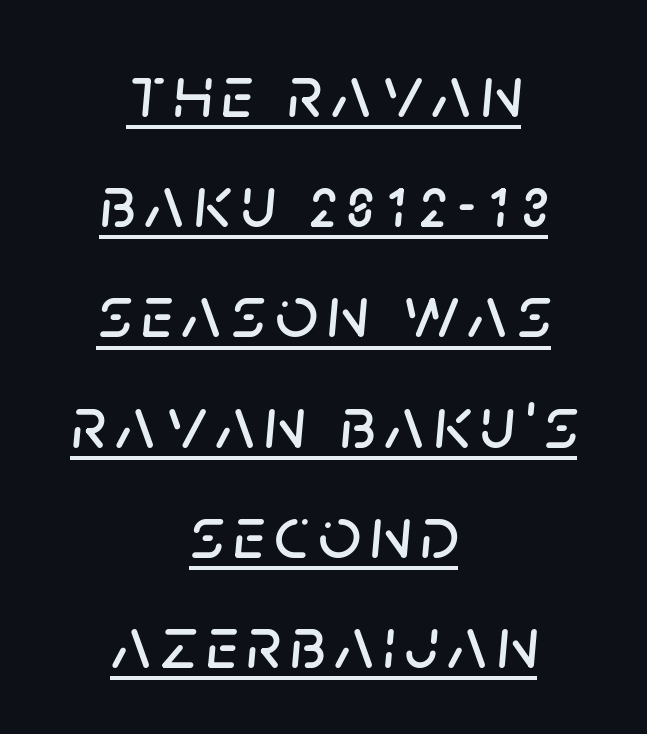
Q: Is the text italic (slanted)? A: Yes, it leans right by about 5 degrees.
Q: Is the text underlined? A: Yes.
Q: How is the paragraph aligned? A: Centered.
Q: Is the spacing between lines tight, normal or loose? A: Normal.
Q: Width (condensed, normal, or wide)? A: Normal.
Q: Stroke contrast? A: Low.
Q: x-height? A: Large.
Q: Monospaced? A: No.
